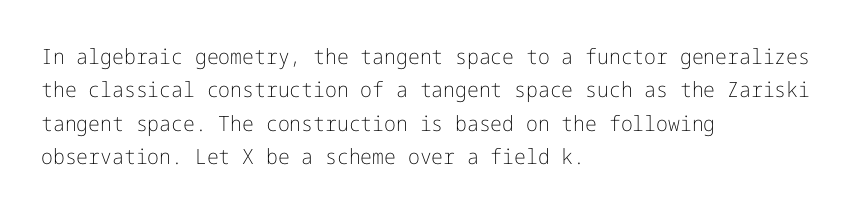
The image shows 21 px text type, upright; set left-aligned, normal line spacing (1.59x), normal letter spacing, not underlined.
